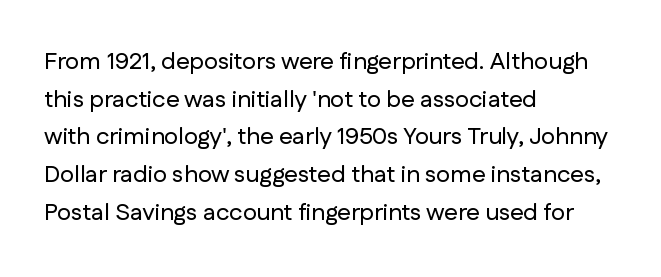
The image shows 24 px text type, upright; set left-aligned, normal line spacing (1.57x), normal letter spacing, not underlined.
